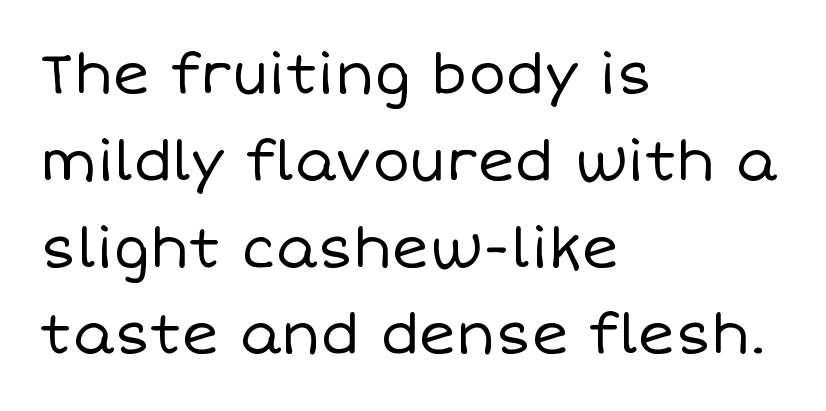
Q: Is the text bold? A: No.
Q: Is the text italic (slanted)? A: No, it is upright.
Q: Is the text underlined? A: No.
Q: How is the paragraph aligned? A: Left-aligned.
Q: Is the spacing between letters normal or unusually wide? A: Normal.
Q: Is the spacing between lines tight, normal or loose? A: Normal.
Q: Width (condensed, normal, or wide)? A: Normal.
Q: Stroke contrast? A: Low.
Q: x-height? A: Large.
Q: Monospaced? A: No.
